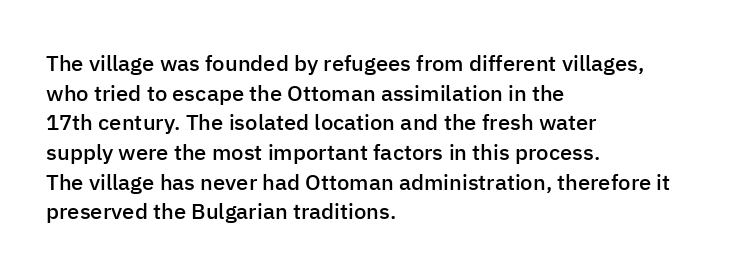
No word sits above an underline. Look at the stroke-to-counter ratio: somewhat heavy, a semibold. When letters stand straight like this, we call the style roman or upright. Observe the ordinary spacing: letters are neighbours, not strangers. The space between consecutive lines is moderate.
